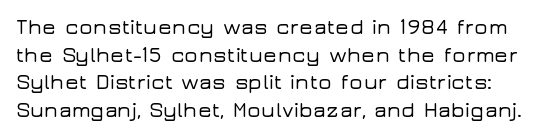
The image shows 21 px text type, upright; set normal line spacing (1.31x), normal letter spacing, not underlined.
